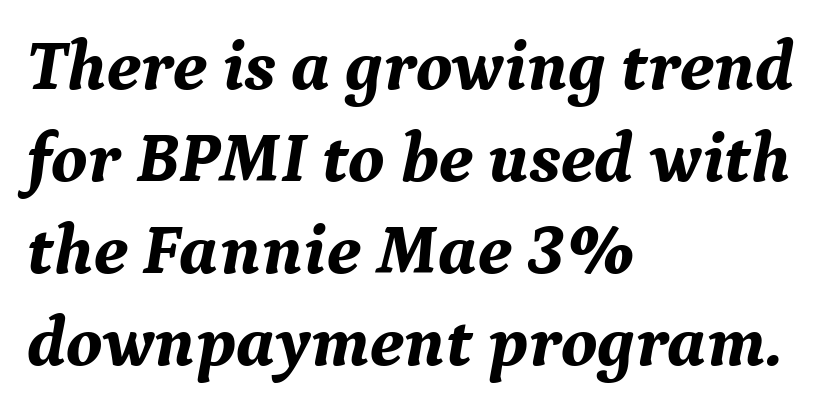
Q: Is the text bold? A: Yes.
Q: Is the text italic (slanted)? A: Yes, it leans right by about 9 degrees.
Q: Is the typeface a serif or a sans-serif typeface? A: Serif.
Q: Is the text underlined? A: No.
Q: How is the paragraph aligned? A: Left-aligned.
Q: Is the spacing between letters normal or unusually wide? A: Normal.
Q: Is the spacing between lines tight, normal or loose? A: Normal.
Q: Width (condensed, normal, or wide)? A: Normal.
Q: Stroke contrast? A: Medium.
Q: x-height? A: Medium.
Q: Monospaced? A: No.
